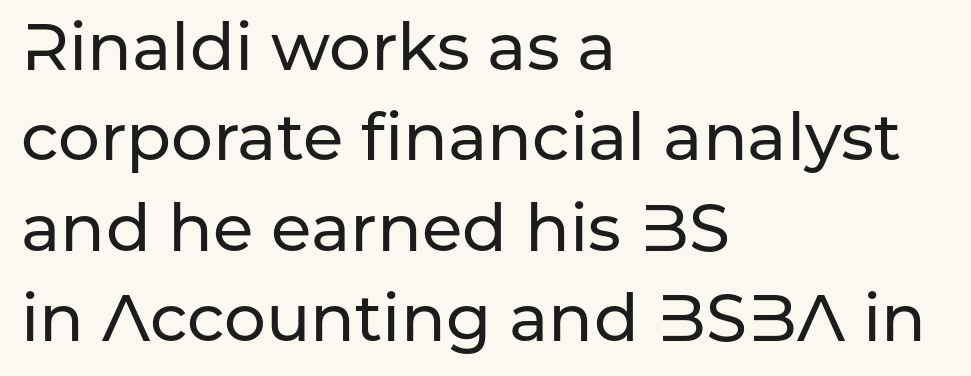
Q: Is the text italic (slanted)? A: No, it is upright.
Q: Is the typeface a serif or a sans-serif typeface? A: Sans-serif.
Q: Is the text underlined? A: No.
Q: How is the paragraph aligned? A: Left-aligned.
Q: Is the spacing between letters normal or unusually wide? A: Normal.
Q: Is the spacing between lines tight, normal or loose? A: Normal.
Q: Width (condensed, normal, or wide)? A: Normal.
Q: Stroke contrast? A: Low.
Q: x-height? A: Medium.
Q: Monospaced? A: No.
